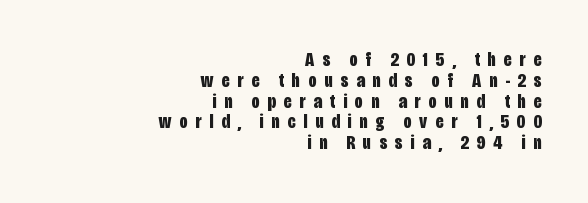
Q: Is the text bold? A: Yes.
Q: Is the text italic (slanted)? A: No, it is upright.
Q: Is the text underlined? A: No.
Q: How is the paragraph aligned? A: Right-aligned.
Q: Is the spacing between letters normal or unusually wide? A: Unusually wide.
Q: Is the spacing between lines tight, normal or loose? A: Tight.
